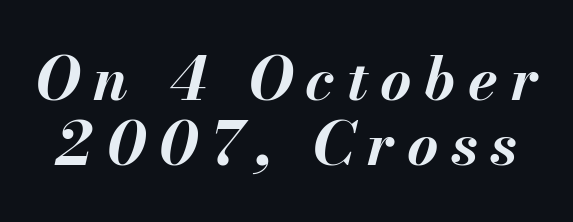
Q: Is the text bold? A: Yes.
Q: Is the text italic (slanted)? A: Yes, it leans right by about 13 degrees.
Q: Is the text underlined? A: No.
Q: Is the spacing between letters normal or unusually wide? A: Unusually wide.
Q: Is the spacing between lines tight, normal or loose? A: Tight.
Q: Width (condensed, normal, or wide)? A: Normal.
Q: Stroke contrast? A: Medium.
Q: x-height? A: Small.
Q: Monospaced? A: No.
